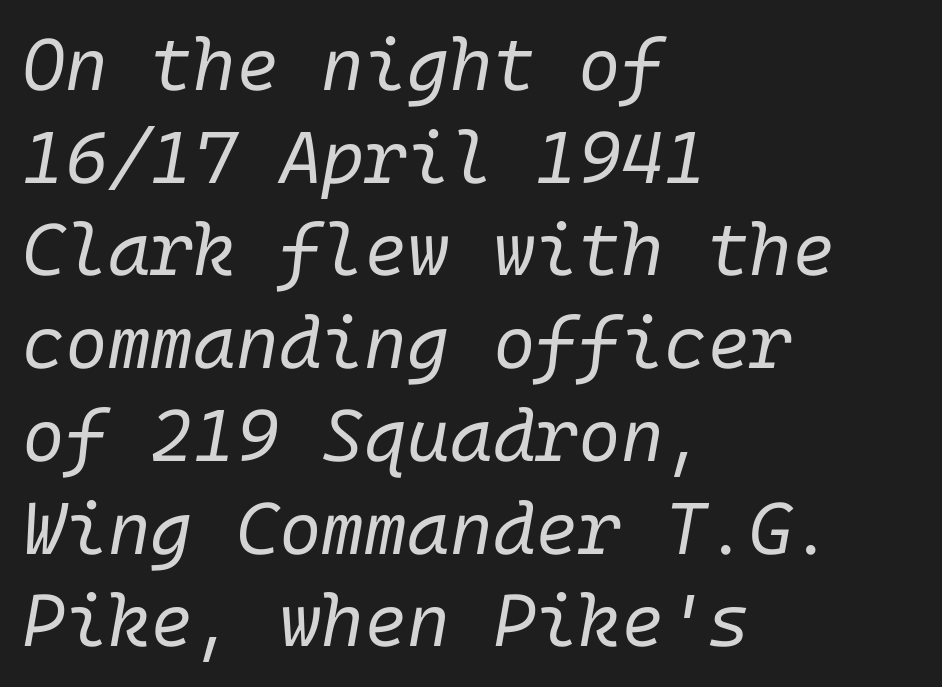
Q: Is the text bold? A: No.
Q: Is the text italic (slanted)? A: Yes, it leans right by about 10 degrees.
Q: Is the text underlined? A: No.
Q: How is the paragraph aligned? A: Left-aligned.
Q: Is the spacing between letters normal or unusually wide? A: Normal.
Q: Is the spacing between lines tight, normal or loose? A: Normal.
Q: Width (condensed, normal, or wide)? A: Normal.
Q: Stroke contrast? A: Low.
Q: x-height? A: Medium.
